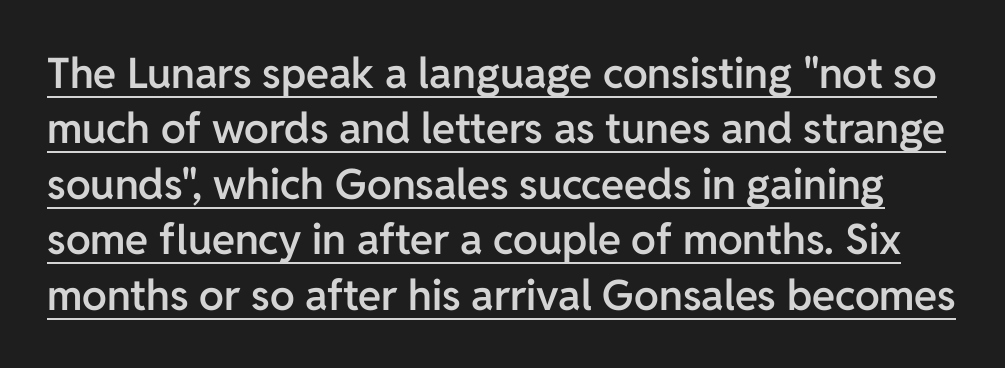
The image shows 42 px semibold sans-serif type, upright; set normal line spacing (1.32x), normal letter spacing, underlined; low stroke contrast and a medium x-height.
